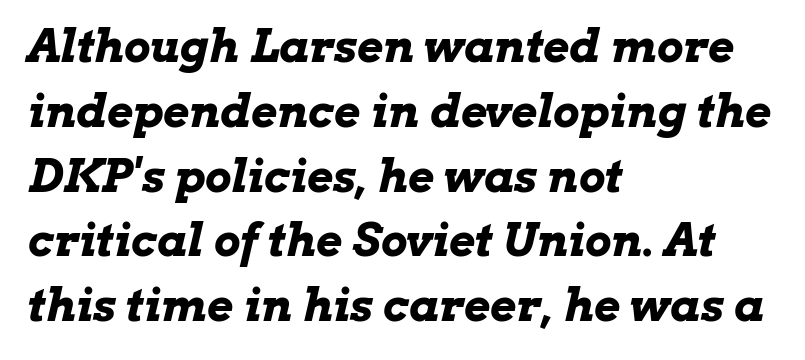
Words float on clear page, feet unadorned. Characters are canted at an angle relative to the baseline's perpendicular. Inter-character spacing is left at the font's built-in metrics. Looks like regular typesetting: each glyph gets only the width it needs. Whoever set this chose a conventional vertical rhythm. Thick stems and heavy bowls — unmistakably bold.
